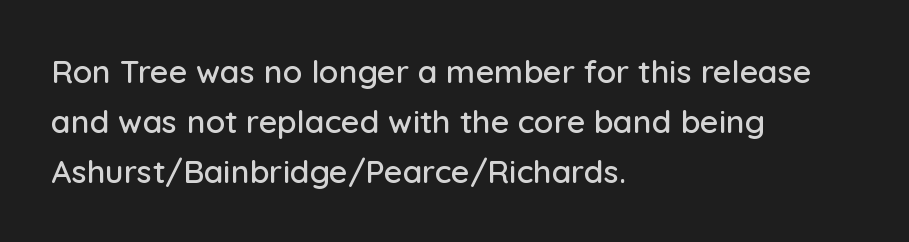
{"serif": "no", "italic": "no", "width": "normal", "stroke_contrast": "low", "x_height": "medium", "monospaced": "no", "underline": "no", "align": "left", "line_spacing": "normal", "line_spacing_ratio": 1.56, "letter_spacing": "normal", "letter_spacing_em": 0.0, "glyph_px": 32}
